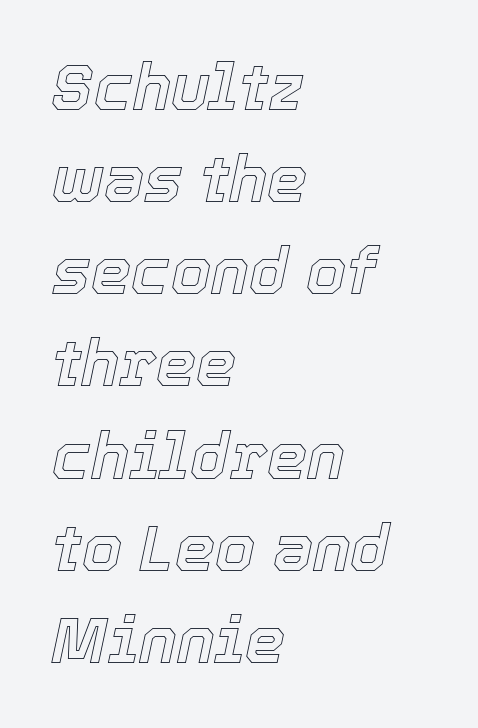
Q: Is the text italic (slanted)? A: Yes, it leans right by about 12 degrees.
Q: Is the text underlined? A: No.
Q: How is the paragraph aligned? A: Left-aligned.
Q: Is the spacing between letters normal or unusually wide? A: Normal.
Q: Is the spacing between lines tight, normal or loose? A: Normal.
Q: Width (condensed, normal, or wide)? A: Normal.
Q: x-height? A: Medium.
Q: Monospaced? A: No.
